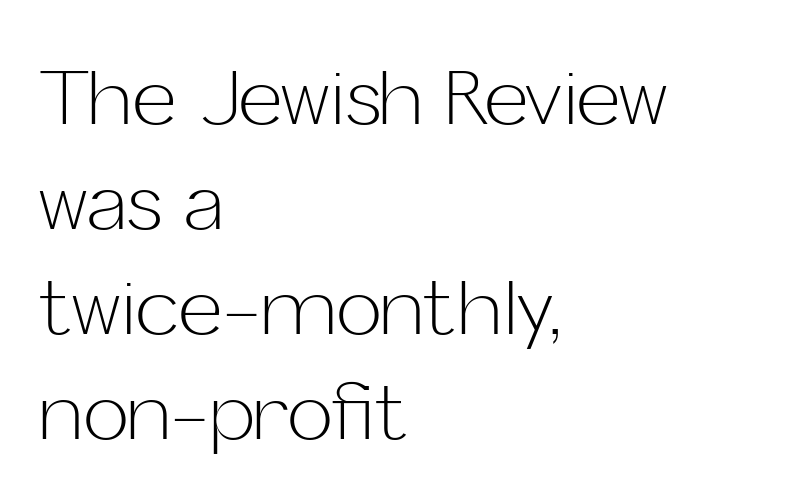
When letters stand straight like this, we call the style roman or upright. Descenders hang freely into open space. Baseline-to-baseline distance is the conventional proportion of letter height. Reading down the block, your eye returns to a fixed left position each line. The face looks like a standard text weight, possibly lighter.
